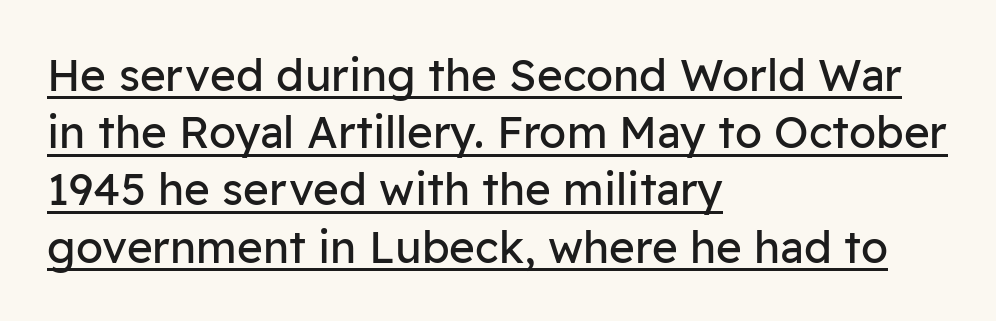
Q: Is the text bold? A: No.
Q: Is the text italic (slanted)? A: No, it is upright.
Q: Is the typeface a serif or a sans-serif typeface? A: Sans-serif.
Q: Is the text underlined? A: Yes.
Q: How is the paragraph aligned? A: Left-aligned.
Q: Is the spacing between letters normal or unusually wide? A: Normal.
Q: Is the spacing between lines tight, normal or loose? A: Normal.
Q: Width (condensed, normal, or wide)? A: Normal.
Q: Stroke contrast? A: Low.
Q: x-height? A: Medium.
Q: Monospaced? A: No.
